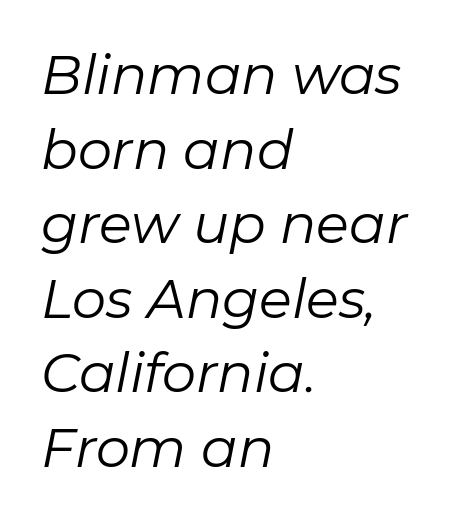
Q: Is the text bold? A: No.
Q: Is the text italic (slanted)? A: Yes, it leans right by about 11 degrees.
Q: Is the text underlined? A: No.
Q: How is the paragraph aligned? A: Left-aligned.
Q: Is the spacing between letters normal or unusually wide? A: Normal.
Q: Is the spacing between lines tight, normal or loose? A: Normal.
Q: Width (condensed, normal, or wide)? A: Normal.
Q: Stroke contrast? A: Low.
Q: x-height? A: Medium.
Q: Monospaced? A: No.
